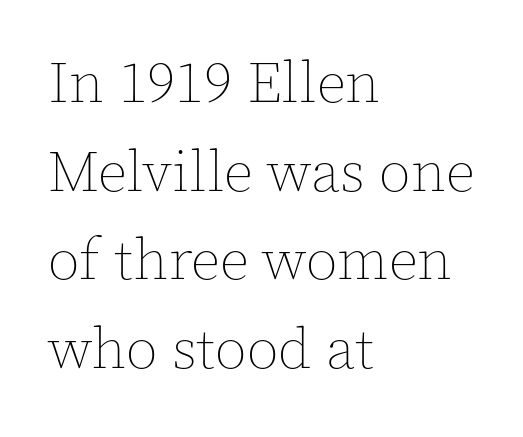
{"italic": "no", "bold": "no", "weight": "thin", "width": "normal", "x_height": "medium", "monospaced": "no", "underline": "no", "align": "left", "line_spacing": "normal", "line_spacing_ratio": 1.53, "letter_spacing": "normal", "letter_spacing_em": 0.0, "glyph_px": 58}
